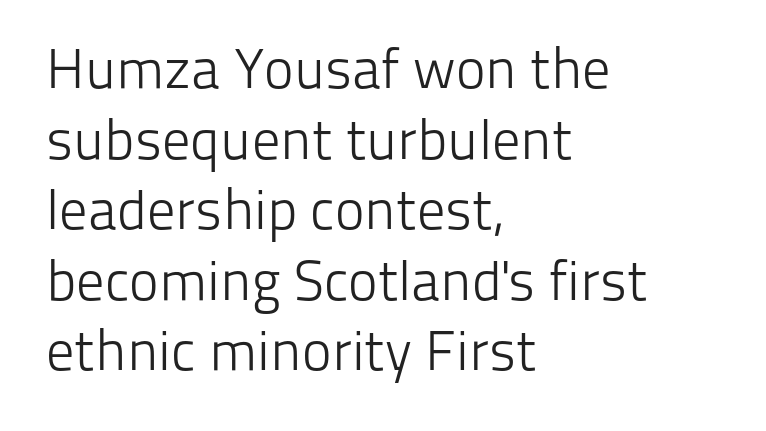
Q: Is the text bold? A: No.
Q: Is the text italic (slanted)? A: No, it is upright.
Q: Is the typeface a serif or a sans-serif typeface? A: Sans-serif.
Q: Is the text underlined? A: No.
Q: How is the paragraph aligned? A: Left-aligned.
Q: Is the spacing between letters normal or unusually wide? A: Normal.
Q: Is the spacing between lines tight, normal or loose? A: Normal.
Q: Width (condensed, normal, or wide)? A: Normal.
Q: Stroke contrast? A: Low.
Q: x-height? A: Medium.
Q: Monospaced? A: No.
